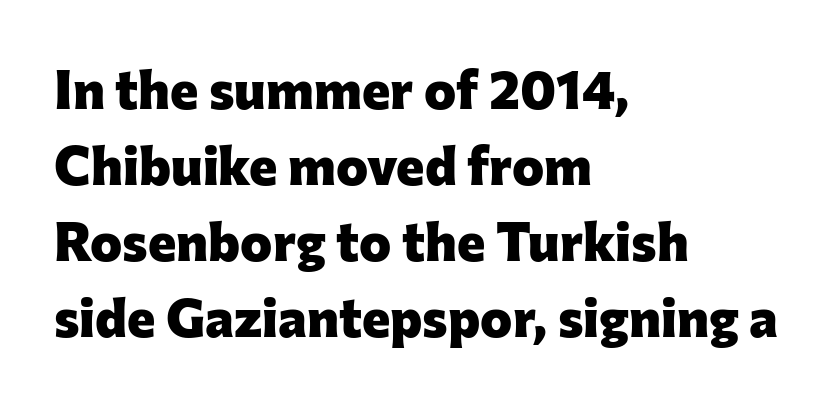
Nope, not italic — everything's standing straight. Is there much room between lines? A standard amount, neither cramped nor airy. Underlining? Definitely not there. The line texture is even and compact thanks to regular tracking. Serifs: no, the terminals of the letterforms are clean. You could not count columns in this text — the font is proportionally spaced.
